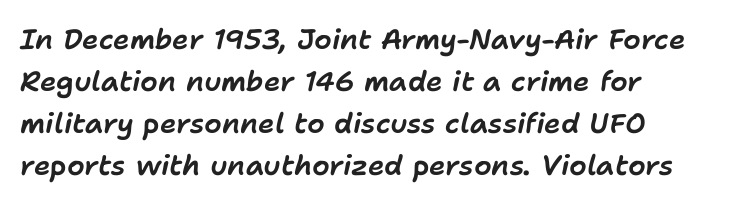
{"italic": "yes", "lean": "right", "slant_degrees": 11, "width": "normal", "stroke_contrast": "low", "x_height": "medium", "monospaced": "no", "underline": "no", "align": "left", "line_spacing": "normal", "line_spacing_ratio": 1.5, "letter_spacing": "normal", "letter_spacing_em": 0.0, "glyph_px": 28}
